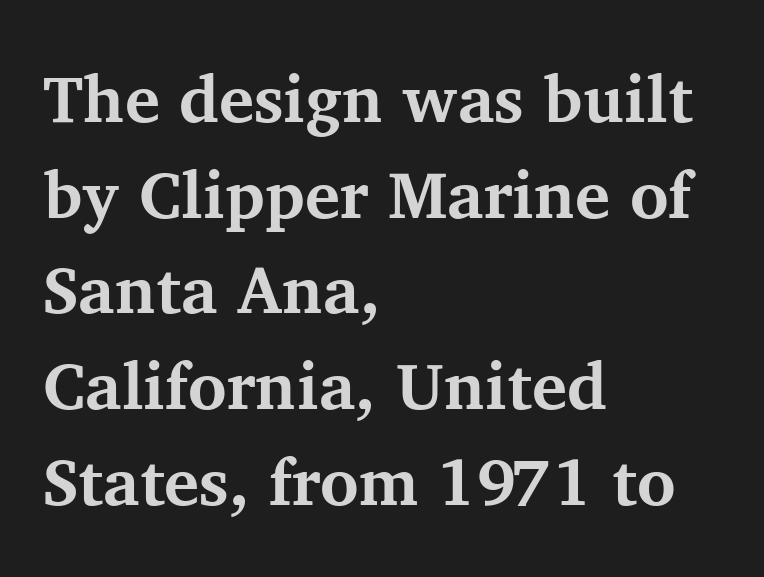
Spacing between characters is what you'd get straight out of the box. The leading is moderate, giving the passage an even texture. Any mark beneath the type? The region is blank. The typography opts for an upright posture over an oblique one. Type style note: has serifs.
